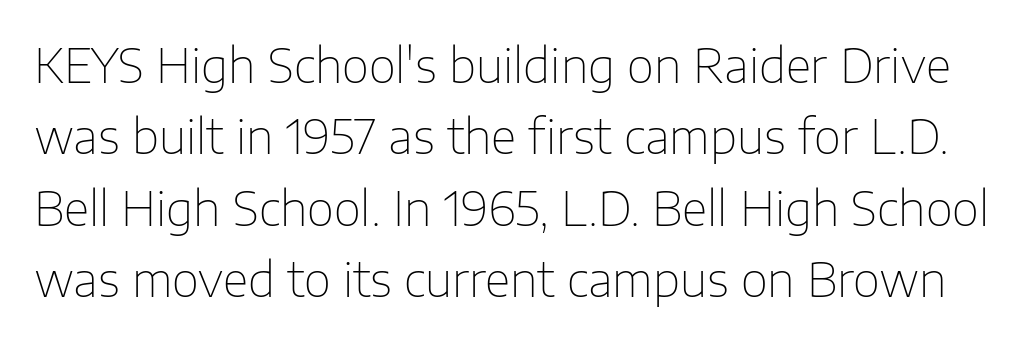
Q: Is the text bold? A: No.
Q: Is the text italic (slanted)? A: No, it is upright.
Q: Is the typeface a serif or a sans-serif typeface? A: Sans-serif.
Q: Is the text underlined? A: No.
Q: Is the spacing between letters normal or unusually wide? A: Normal.
Q: Is the spacing between lines tight, normal or loose? A: Normal.
Q: Width (condensed, normal, or wide)? A: Normal.
Q: Stroke contrast? A: Low.
Q: x-height? A: Medium.
Q: Monospaced? A: No.
